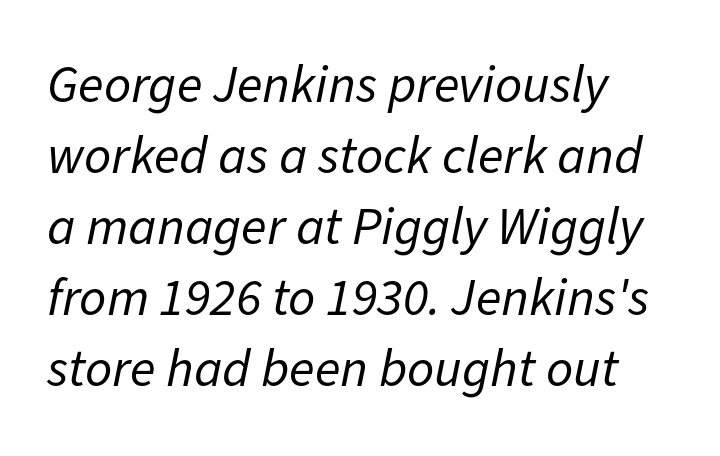
{"italic": "yes", "lean": "right", "slant_degrees": 11, "bold": "no", "weight": "regular", "width": "normal", "stroke_contrast": "low", "x_height": "medium", "monospaced": "no", "underline": "no", "align": "left", "line_spacing": "normal", "line_spacing_ratio": 1.34, "letter_spacing": "normal", "letter_spacing_em": 0.0, "glyph_px": 53}
